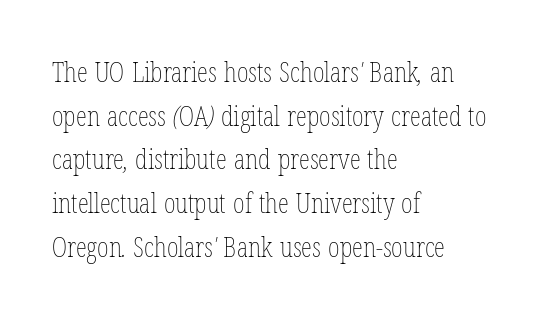
Q: Is the text bold? A: No.
Q: Is the text underlined? A: No.
Q: How is the paragraph aligned? A: Left-aligned.
Q: Is the spacing between letters normal or unusually wide? A: Normal.
Q: Is the spacing between lines tight, normal or loose? A: Normal.
Q: Width (condensed, normal, or wide)? A: Condensed.
Q: Stroke contrast? A: Low.
Q: x-height? A: Medium.
Q: Monospaced? A: No.
